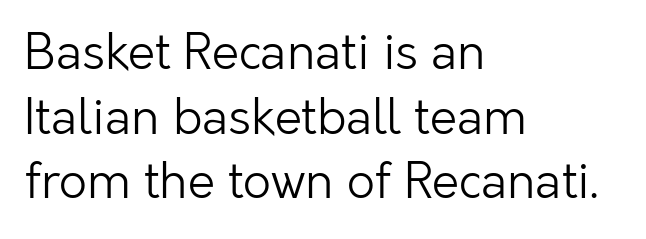
The image shows 49 px light sans-serif type, upright; set left-aligned, normal line spacing (1.32x), normal letter spacing, not underlined; low stroke contrast and a medium x-height.
